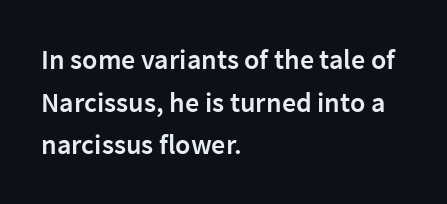
The image shows 28 px semibold sans-serif type, upright; set left-aligned, normal line spacing (1.52x), normal letter spacing, not underlined; low stroke contrast and a medium x-height.
